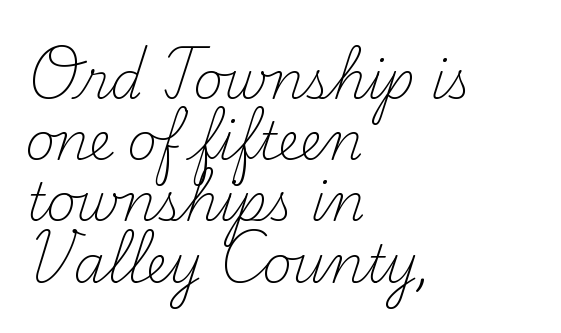
{"bold": "no", "weight": "light", "width": "normal", "stroke_contrast": "medium", "x_height": "small", "monospaced": "no", "underline": "no", "align": "left", "line_spacing_ratio": 1.2, "letter_spacing": "normal", "letter_spacing_em": 0.0, "glyph_px": 51}
